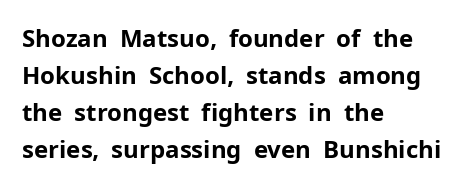
Q: Is the text bold? A: Yes.
Q: Is the text italic (slanted)? A: No, it is upright.
Q: Is the text underlined? A: No.
Q: How is the paragraph aligned? A: Left-aligned.
Q: Is the spacing between letters normal or unusually wide? A: Normal.
Q: Is the spacing between lines tight, normal or loose? A: Normal.
